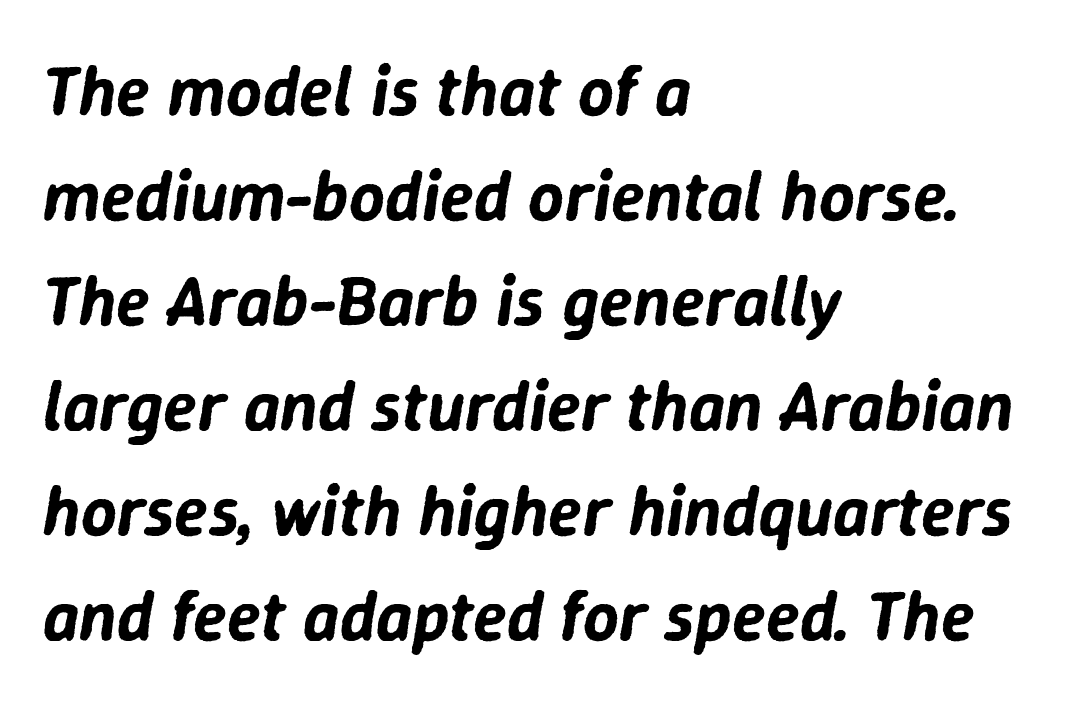
Q: Is the text italic (slanted)? A: Yes, it leans right by about 9 degrees.
Q: Is the text underlined? A: No.
Q: How is the paragraph aligned? A: Left-aligned.
Q: Is the spacing between letters normal or unusually wide? A: Normal.
Q: Is the spacing between lines tight, normal or loose? A: Normal.
Q: Width (condensed, normal, or wide)? A: Normal.
Q: Stroke contrast? A: Low.
Q: x-height? A: Medium.
Q: Monospaced? A: No.
